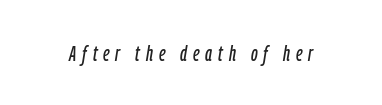
The image shows 22 px text type, italic (leaning right); set unusually wide letter spacing (+0.27 em), not underlined.
